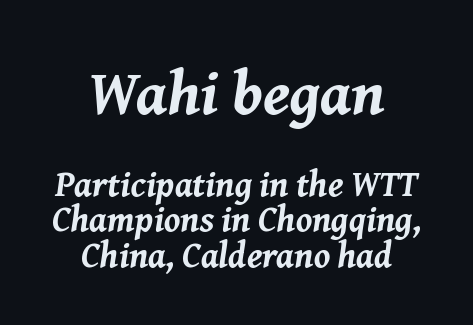
Both edges are ragged and mirror each other, which tells us the setting is centered. Short note: letters normally spaced. The first block has been scaled up relative to the second. Compared with ordinary roman type, these characters are visibly tilted. Looks like regular typesetting: each glyph gets only the width it needs.
